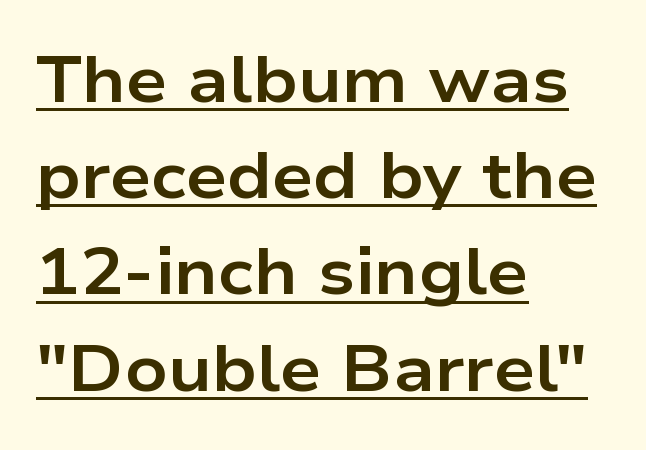
The image shows 65 px bold, wide sans-serif type, upright; set left-aligned, normal line spacing (1.48x), normal letter spacing, underlined; low stroke contrast and a medium x-height.
